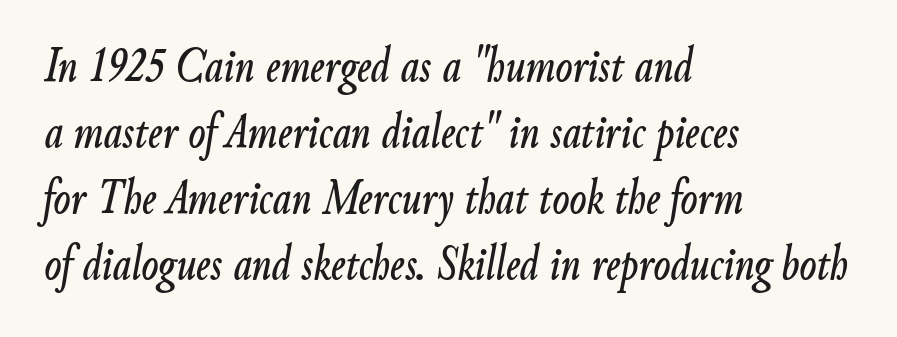
{"italic": "yes", "lean": "right", "slant_degrees": 9, "width": "condensed", "stroke_contrast": "low", "x_height": "small", "monospaced": "no", "underline": "no", "align": "left", "line_spacing": "normal", "line_spacing_ratio": 1.32, "letter_spacing": "normal", "letter_spacing_em": 0.0, "glyph_px": 50}
